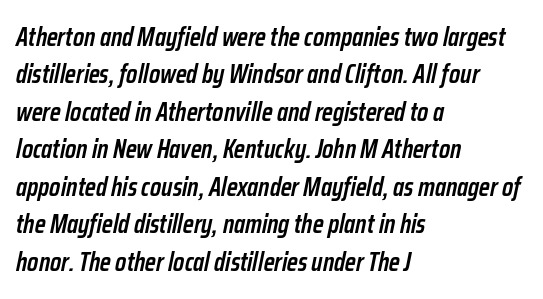
The image shows 26 px text type, italic (leaning right); set left-aligned, normal line spacing (1.44x), normal letter spacing, not underlined.
